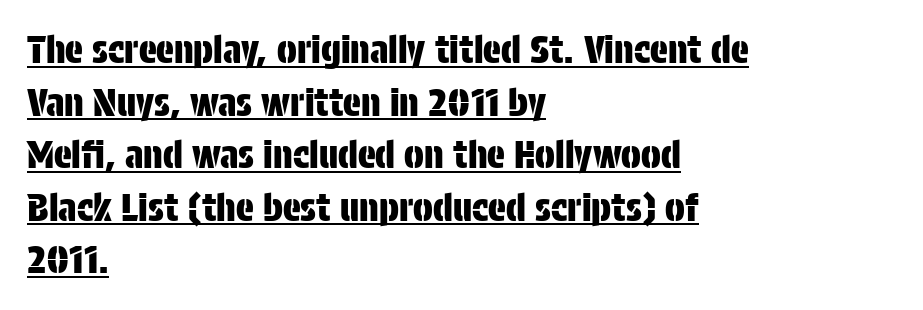
Q: Is the text italic (slanted)? A: No, it is upright.
Q: Is the typeface a serif or a sans-serif typeface? A: Sans-serif.
Q: Is the text underlined? A: Yes.
Q: How is the paragraph aligned? A: Left-aligned.
Q: Is the spacing between letters normal or unusually wide? A: Normal.
Q: Is the spacing between lines tight, normal or loose? A: Normal.
Q: Width (condensed, normal, or wide)? A: Condensed.
Q: Stroke contrast? A: Low.
Q: x-height? A: Large.
Q: Monospaced? A: No.
